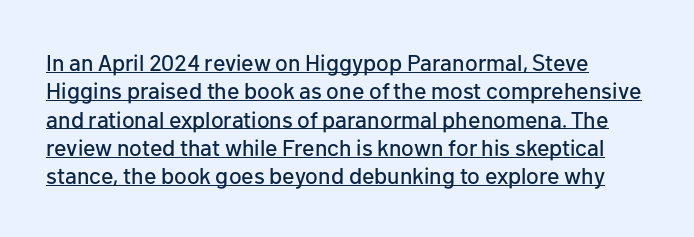
{"italic": "no", "underline": "yes", "line_spacing_ratio": 1.23, "letter_spacing": "normal", "letter_spacing_em": 0.0, "glyph_px": 23}
